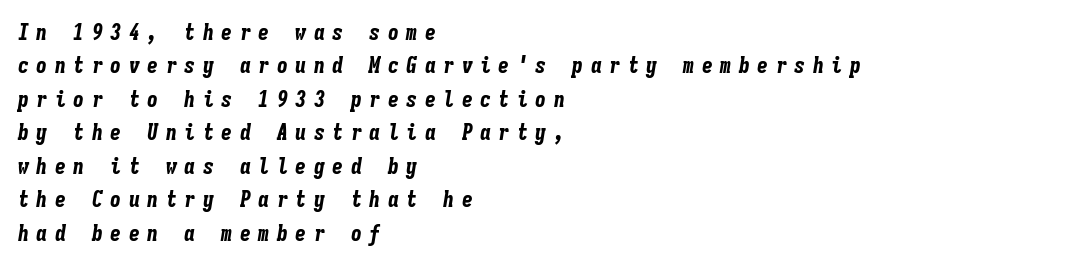
The image shows 22 px bold type, italic (leaning right); set left-aligned, normal line spacing (1.52x), unusually wide letter spacing (+0.34 em), not underlined.
